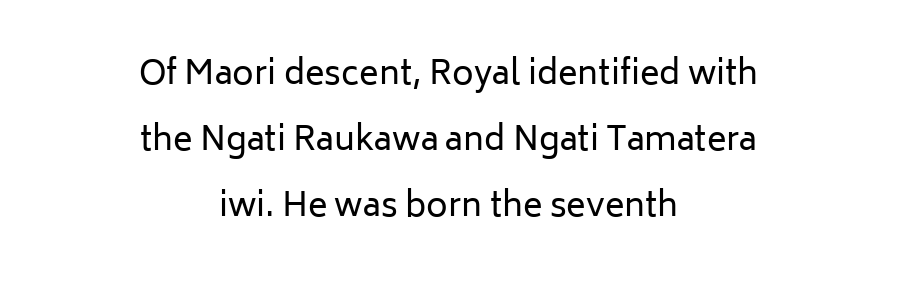
Style check: upright. The horizontal fit of the characters is conventional and even. What's the leading like? Stretched, with rows far apart. The string is rendered with underlining switched off. Nope, no serifs anywhere on these letters. The letterforms sit at book weight or below.
